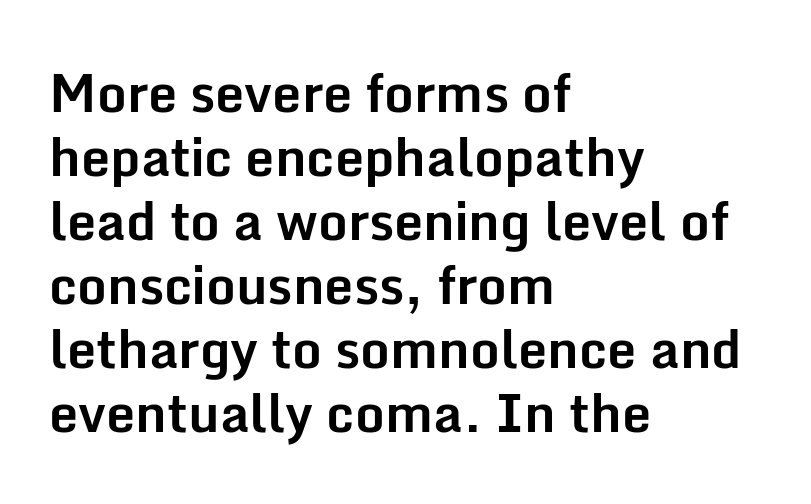
The image shows 52 px bold sans-serif type, upright; set left-aligned, line spacing 1.23x, normal letter spacing, not underlined; low stroke contrast and a medium x-height.
